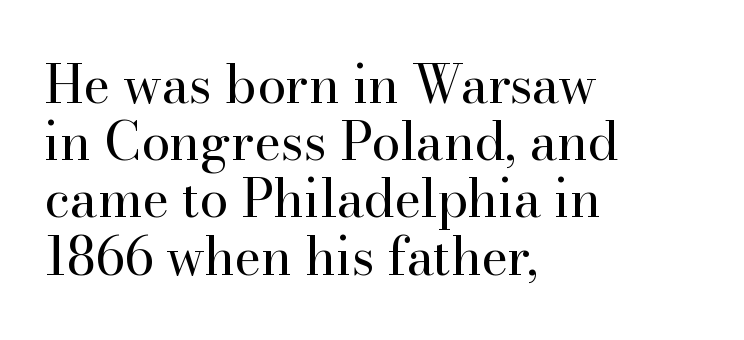
The image shows 52 px regular-weight serif type, upright; set left-aligned, tight line spacing (1.1x), normal letter spacing, not underlined; high stroke contrast and a small x-height.
